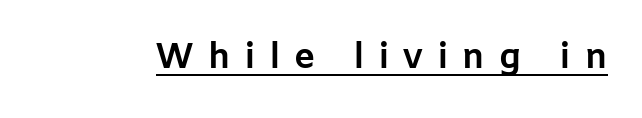
Q: Is the text bold? A: Yes.
Q: Is the text italic (slanted)? A: No, it is upright.
Q: Is the typeface a serif or a sans-serif typeface? A: Sans-serif.
Q: Is the text underlined? A: Yes.
Q: Is the spacing between letters normal or unusually wide? A: Unusually wide.
Q: Width (condensed, normal, or wide)? A: Normal.
Q: Stroke contrast? A: Low.
Q: x-height? A: Medium.
Q: Monospaced? A: No.
